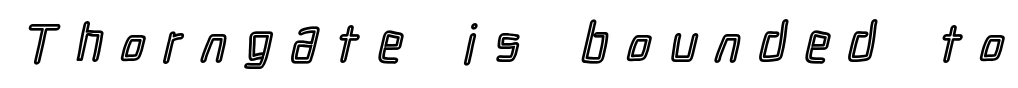
You could not count columns in this text — the font is proportionally spaced. The baseline area is clear. How are the letters spaced? Widely, with obvious added tracking.
